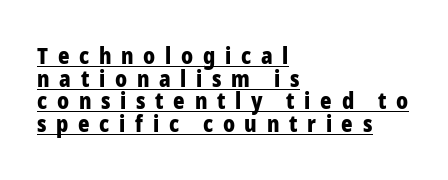
{"italic": "no", "bold": "yes", "underline": "yes", "align": "left", "line_spacing": "tight", "line_spacing_ratio": 1.03, "letter_spacing": "wide", "letter_spacing_em": 0.44, "glyph_px": 22}
